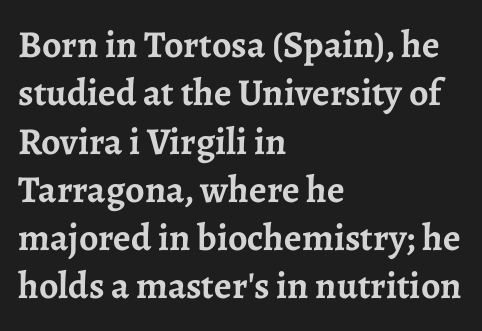
{"serif": "yes", "italic": "no", "bold": "yes", "weight": "semibold", "width": "normal", "stroke_contrast": "low", "x_height": "medium", "monospaced": "no", "underline": "no", "align": "left", "line_spacing": "normal", "line_spacing_ratio": 1.27, "letter_spacing": "normal", "letter_spacing_em": 0.0, "glyph_px": 38}
